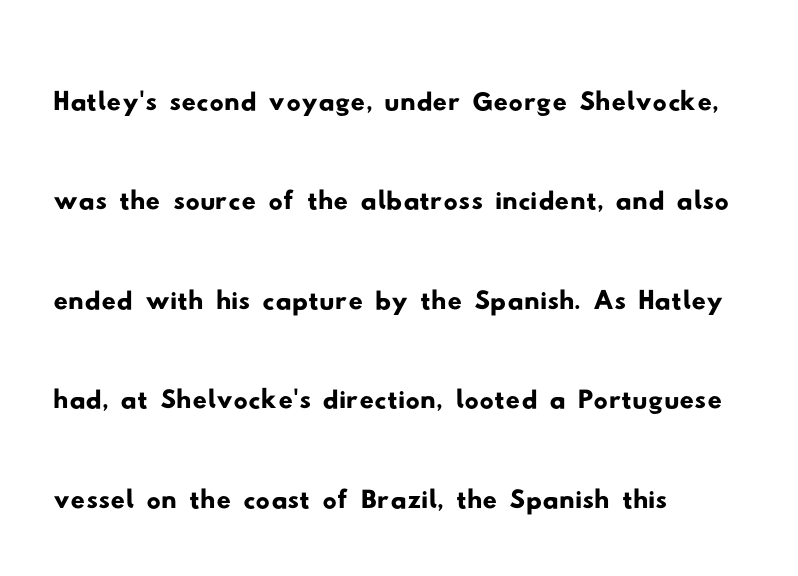
The image shows 71 px wide sans-serif type; set left-aligned, normal line spacing (1.4x), normal letter spacing, not underlined; low stroke contrast and a small x-height.
